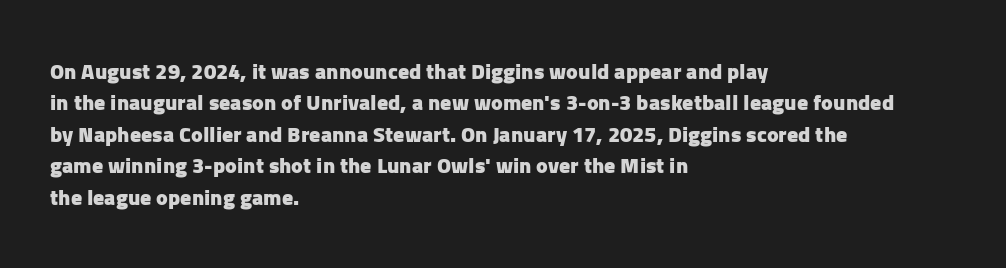
The image shows 22 px bold type, upright; set left-aligned, normal line spacing (1.43x), normal letter spacing, not underlined.
